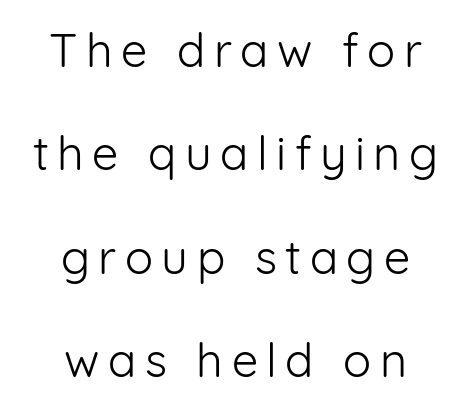
{"serif": "no", "italic": "no", "bold": "no", "weight": "light", "width": "normal", "stroke_contrast": "low", "x_height": "medium", "monospaced": "no", "underline": "no", "align": "center", "line_spacing": "loose", "line_spacing_ratio": 2.2, "glyph_px": 47}
